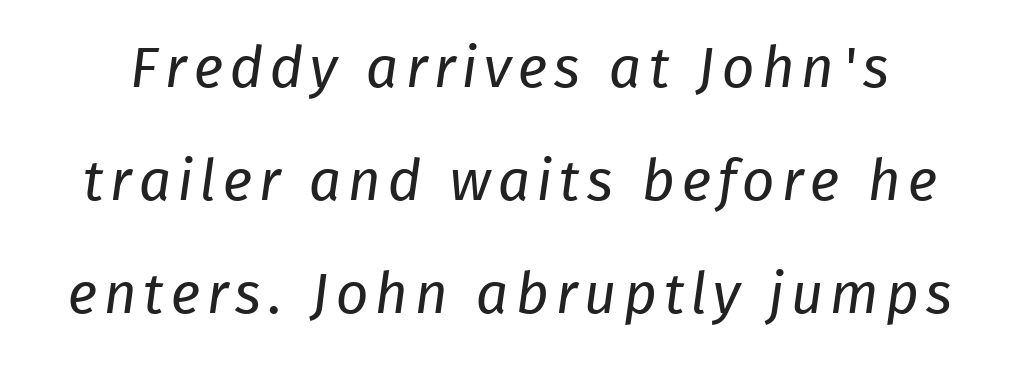
Q: Is the text bold? A: No.
Q: Is the typeface a serif or a sans-serif typeface? A: Sans-serif.
Q: Is the text underlined? A: No.
Q: Is the spacing between lines tight, normal or loose? A: Loose.
Q: Width (condensed, normal, or wide)? A: Normal.
Q: Stroke contrast? A: Low.
Q: x-height? A: Medium.
Q: Monospaced? A: No.
